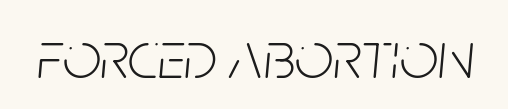
The image shows 68 px light, condensed type, italic (leaning right); set normal letter spacing, not underlined; low stroke contrast and a large x-height.
